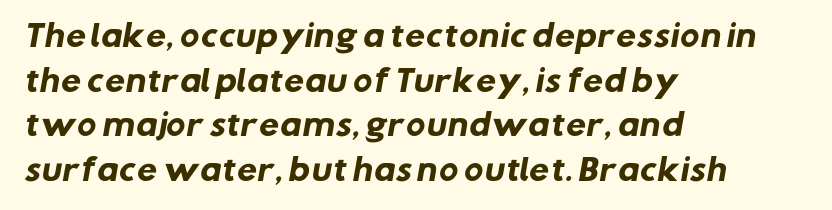
Q: Is the text bold? A: Yes.
Q: Is the typeface a serif or a sans-serif typeface? A: Sans-serif.
Q: Is the text underlined? A: No.
Q: How is the paragraph aligned? A: Left-aligned.
Q: Is the spacing between letters normal or unusually wide? A: Normal.
Q: Is the spacing between lines tight, normal or loose? A: Normal.
Q: Width (condensed, normal, or wide)? A: Normal.
Q: Stroke contrast? A: Low.
Q: x-height? A: Medium.
Q: Monospaced? A: No.
